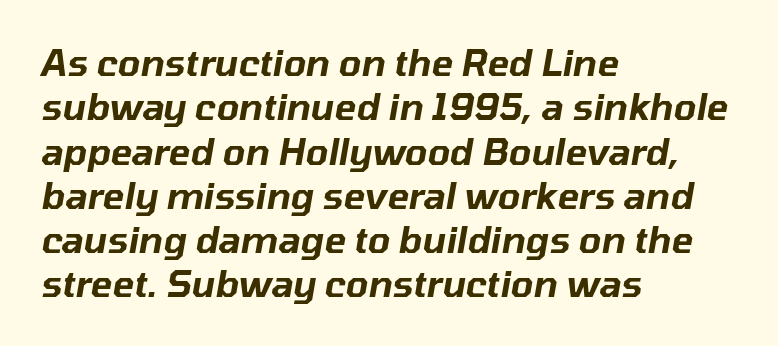
Q: Is the text italic (slanted)? A: Yes, it leans right by about 10 degrees.
Q: Is the text underlined? A: No.
Q: How is the paragraph aligned? A: Left-aligned.
Q: Is the spacing between letters normal or unusually wide? A: Normal.
Q: Width (condensed, normal, or wide)? A: Normal.
Q: Stroke contrast? A: Low.
Q: x-height? A: Medium.
Q: Monospaced? A: No.
